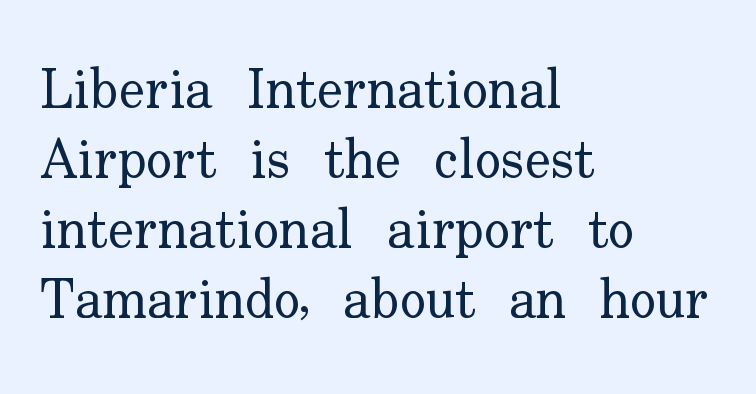
Q: Is the text bold? A: No.
Q: Is the text italic (slanted)? A: No, it is upright.
Q: Is the typeface a serif or a sans-serif typeface? A: Serif.
Q: Is the text underlined? A: No.
Q: How is the paragraph aligned? A: Left-aligned.
Q: Is the spacing between letters normal or unusually wide? A: Normal.
Q: Is the spacing between lines tight, normal or loose? A: Normal.
Q: Width (condensed, normal, or wide)? A: Normal.
Q: Stroke contrast? A: Low.
Q: x-height? A: Small.
Q: Monospaced? A: No.
